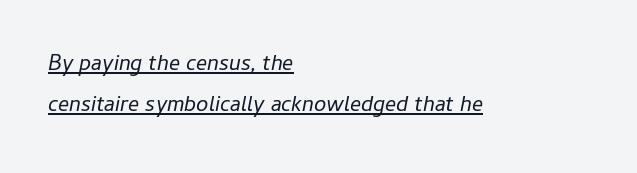
{"italic": "yes", "lean": "right", "slant_degrees": 11, "bold": "no", "underline": "yes", "align": "left", "line_spacing_ratio": 1.86, "letter_spacing": "normal", "letter_spacing_em": 0.0, "glyph_px": 22}
